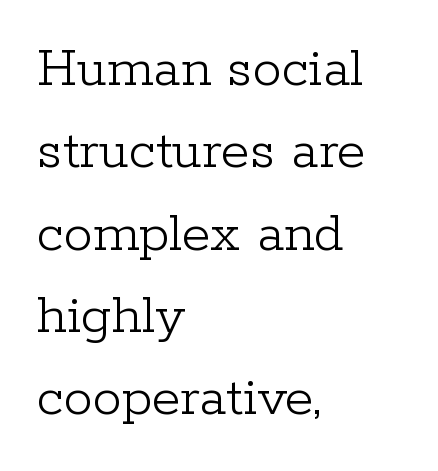
Q: Is the text bold? A: No.
Q: Is the text italic (slanted)? A: No, it is upright.
Q: Is the typeface a serif or a sans-serif typeface? A: Serif.
Q: Is the text underlined? A: No.
Q: How is the paragraph aligned? A: Left-aligned.
Q: Is the spacing between letters normal or unusually wide? A: Normal.
Q: Is the spacing between lines tight, normal or loose? A: Normal.
Q: Width (condensed, normal, or wide)? A: Normal.
Q: Stroke contrast? A: Low.
Q: x-height? A: Medium.
Q: Monospaced? A: No.
